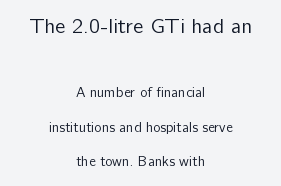
The letterforms sit at book weight or below. The passage is arranged like a title page — every line centered. Italic? Not at all — the glyphs are vertical. Caption: standard tracking, unaltered. You could fit nearly another row in the gap between these rows.
